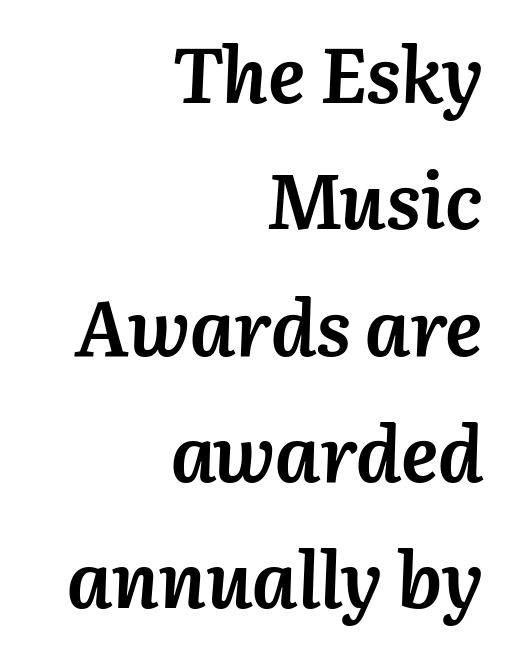
The image shows 78 px semibold type, italic (leaning right); set right-aligned, normal line spacing (1.62x), normal letter spacing, not underlined; medium stroke contrast and a medium x-height.
